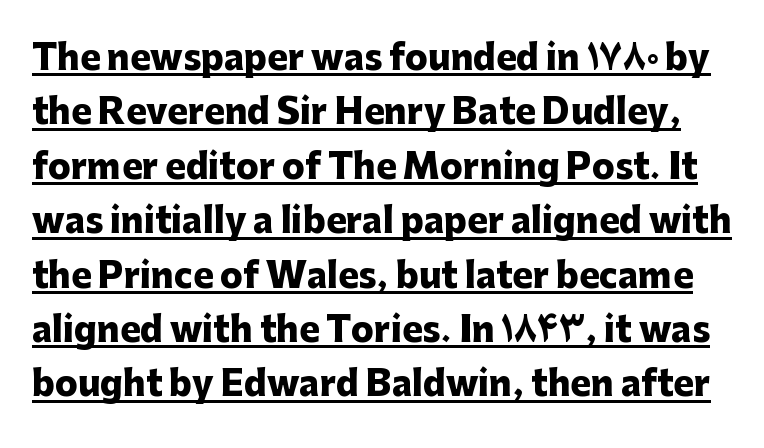
The image shows 34 px heavy sans-serif type, upright; set normal line spacing (1.6x), normal letter spacing, underlined; low stroke contrast and a medium x-height.
